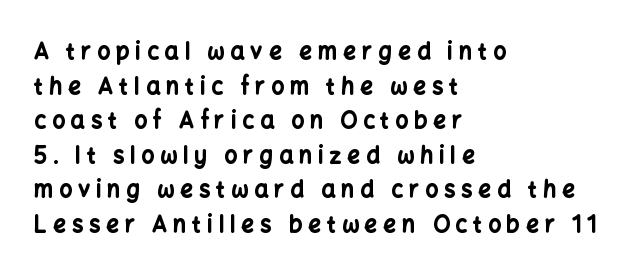
Q: Is the text bold? A: Yes.
Q: Is the text italic (slanted)? A: No, it is upright.
Q: Is the text underlined? A: No.
Q: How is the paragraph aligned? A: Left-aligned.
Q: Is the spacing between letters normal or unusually wide? A: Unusually wide.
Q: Is the spacing between lines tight, normal or loose? A: Normal.
